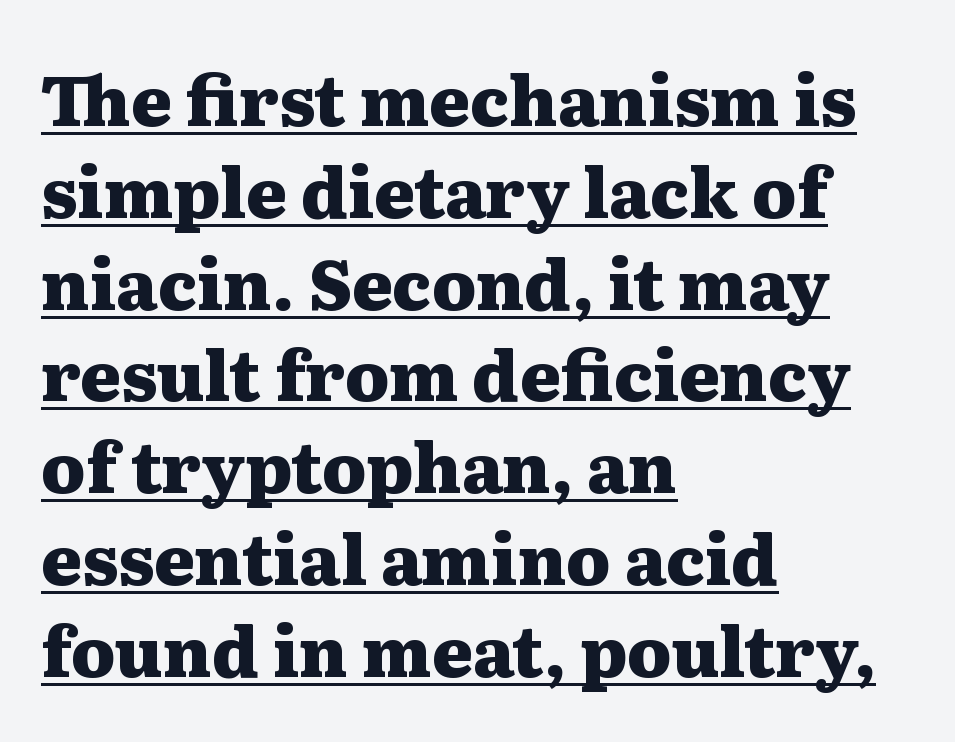
{"serif": "yes", "italic": "no", "bold": "yes", "weight": "heavy", "width": "wide", "stroke_contrast": "medium", "x_height": "medium", "monospaced": "no", "underline": "yes", "align": "left", "line_spacing": "normal", "line_spacing_ratio": 1.33, "letter_spacing": "normal", "letter_spacing_em": 0.0, "glyph_px": 69}
